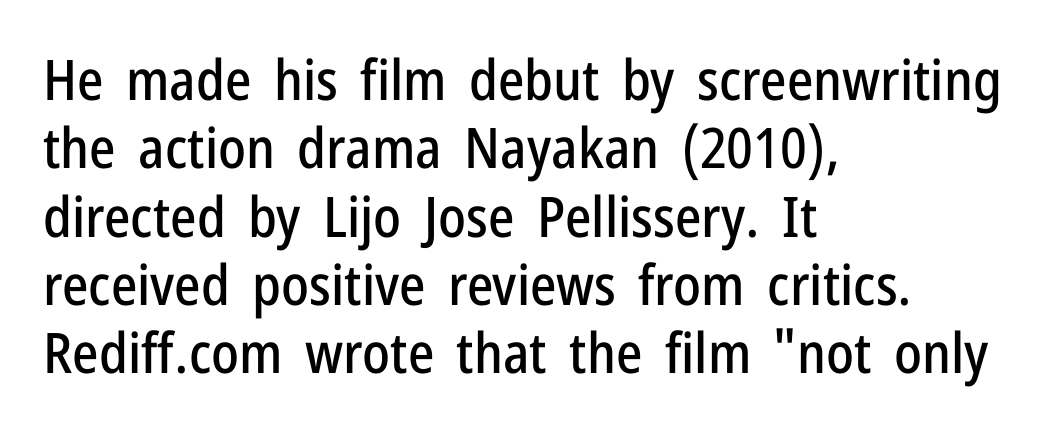
The image shows 56 px condensed sans-serif type, upright; set left-aligned, line spacing 1.22x, normal letter spacing, not underlined; low stroke contrast and a medium x-height.
